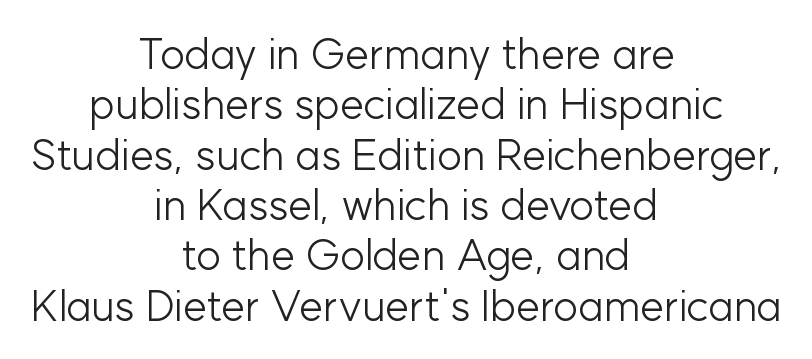
The typesetter chose a symmetrical, centered arrangement here. A quiet, ordinary-to-light weight characterises the typeface. The letters advance in unequal steps, a hallmark of proportional type. Italic? Not at all — the glyphs are vertical. Check under the words: just untouched page.
